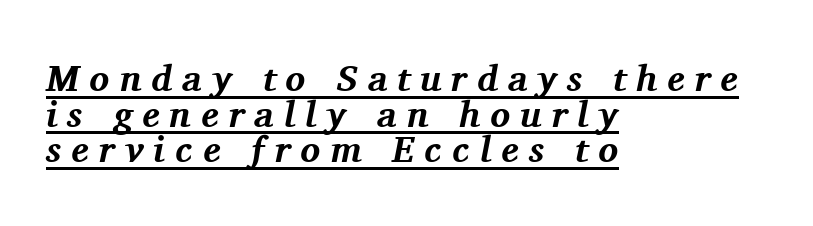
Q: Is the text bold? A: Yes.
Q: Is the text italic (slanted)? A: Yes, it leans right by about 11 degrees.
Q: Is the typeface a serif or a sans-serif typeface? A: Serif.
Q: Is the text underlined? A: Yes.
Q: How is the paragraph aligned? A: Left-aligned.
Q: Is the spacing between letters normal or unusually wide? A: Unusually wide.
Q: Is the spacing between lines tight, normal or loose? A: Tight.
Q: Width (condensed, normal, or wide)? A: Normal.
Q: Stroke contrast? A: Medium.
Q: x-height? A: Medium.
Q: Monospaced? A: No.
